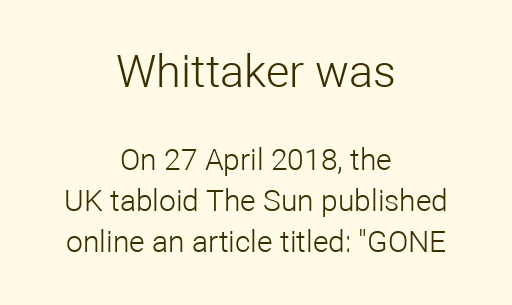
{"serif": "no", "italic": "no", "bold": "no", "weight": "light", "width": "normal", "stroke_contrast": "low", "x_height": "medium", "monospaced": "no", "underline": "no", "align": "center", "line_spacing": "normal", "line_spacing_ratio": 1.36, "letter_spacing": "normal", "letter_spacing_em": 0.0, "larger_block": "first", "size_ratio": 1.5, "glyph_px": 45}
